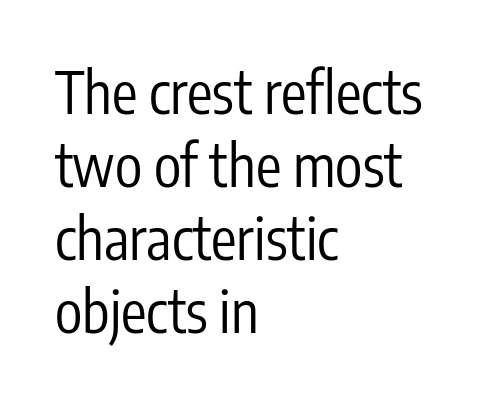
The image shows 57 px regular-weight, condensed sans-serif type, upright; set left-aligned, normal line spacing (1.28x), normal letter spacing, not underlined; low stroke contrast and a medium x-height.
